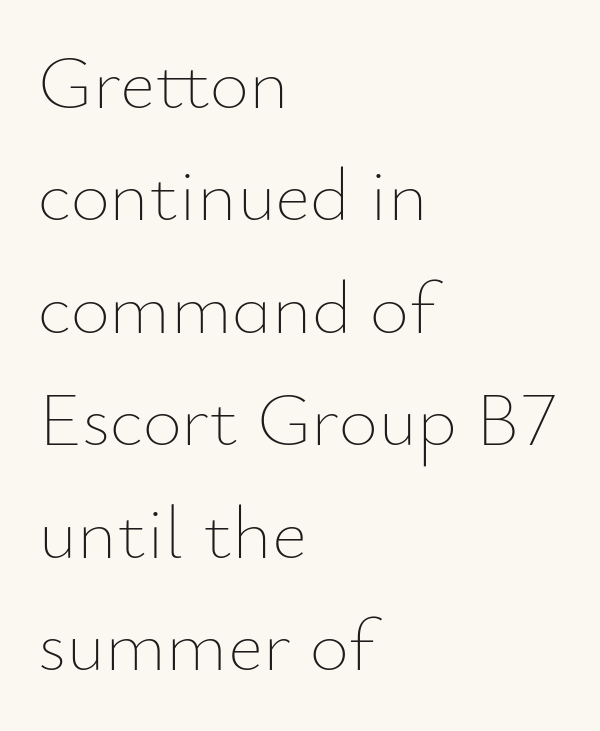
You could not count columns in this text — the font is proportionally spaced. Words appear dense and cohesive because spacing is normal. The font's upright variant was chosen for this text. In CSS terms this would be text-align: left.
